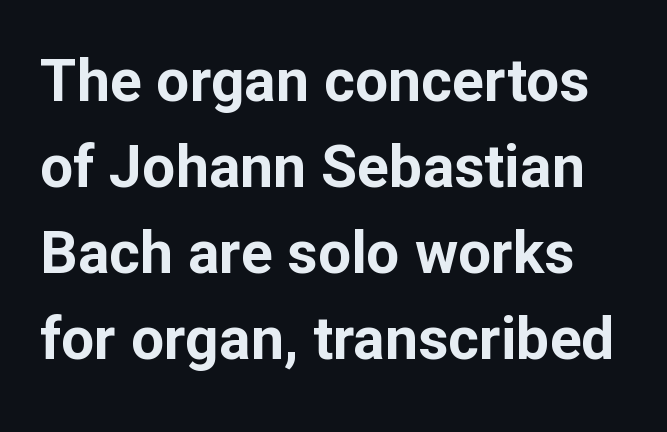
{"serif": "no", "italic": "no", "bold": "yes", "weight": "bold", "width": "normal", "stroke_contrast": "low", "x_height": "medium", "monospaced": "no", "underline": "no", "line_spacing": "normal", "line_spacing_ratio": 1.46, "letter_spacing": "normal", "letter_spacing_em": 0.0, "glyph_px": 59}
